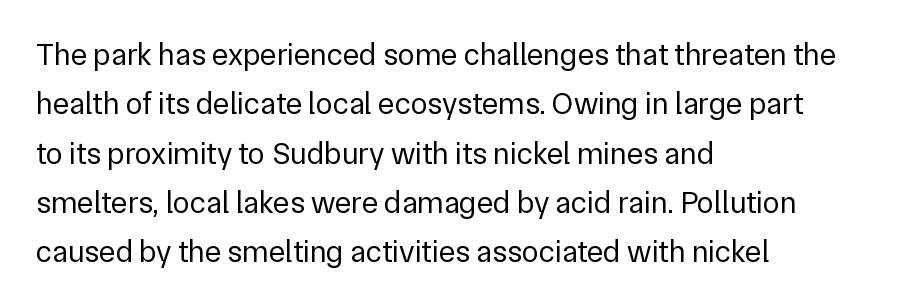
{"serif": "no", "italic": "no", "bold": "no", "weight": "regular", "width": "normal", "stroke_contrast": "low", "x_height": "medium", "monospaced": "no", "underline": "no", "align": "left", "line_spacing": "normal", "line_spacing_ratio": 1.59, "letter_spacing": "normal", "letter_spacing_em": 0.0, "glyph_px": 31}
